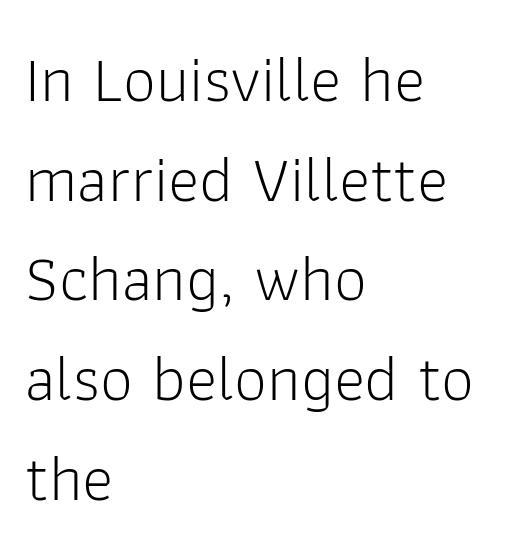
Just letters on the line, the space beneath them empty. Left-aligned paragraph, ragged on the right. The face looks like a standard text weight, possibly lighter. Here the glyphs are tracked normally, forming tight word shapes. The space between consecutive lines is moderate. Spacing verdict: proportional, widths tailored to each character.
